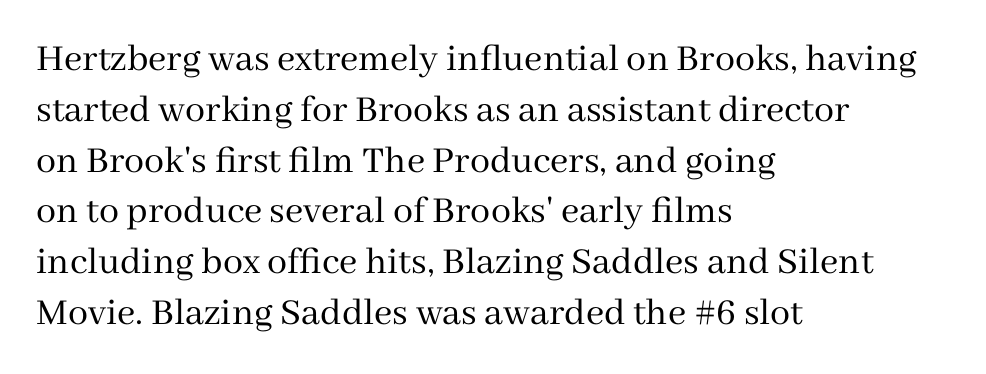
The image shows 40 px regular-weight serif type, upright; set left-aligned, normal line spacing (1.27x), normal letter spacing, not underlined; medium stroke contrast and a medium x-height.
